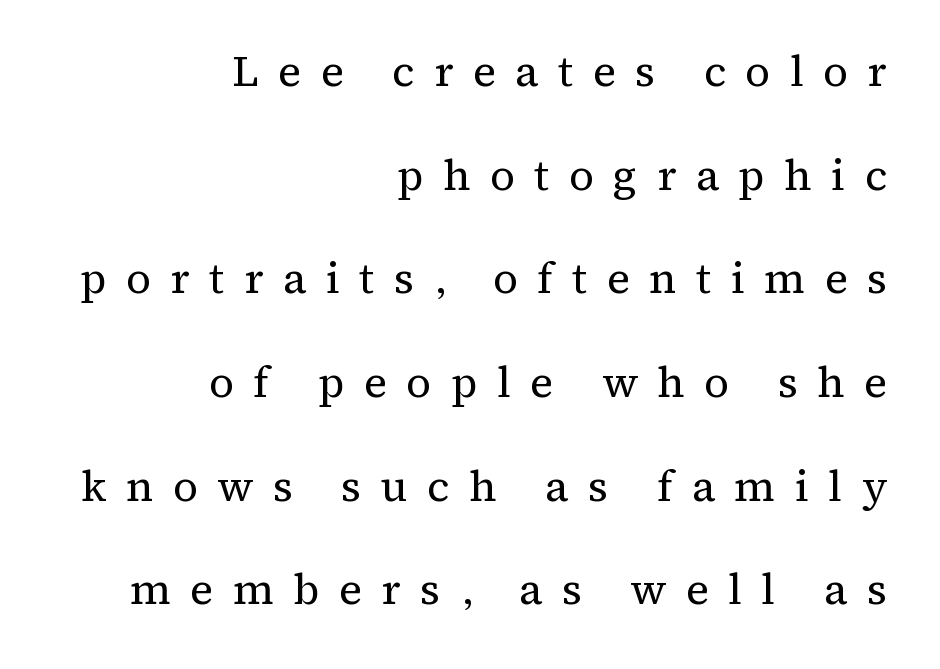
Q: Is the text bold? A: No.
Q: Is the text italic (slanted)? A: No, it is upright.
Q: Is the typeface a serif or a sans-serif typeface? A: Serif.
Q: Is the text underlined? A: No.
Q: How is the paragraph aligned? A: Right-aligned.
Q: Is the spacing between letters normal or unusually wide? A: Unusually wide.
Q: Is the spacing between lines tight, normal or loose? A: Loose.
Q: Width (condensed, normal, or wide)? A: Normal.
Q: Stroke contrast? A: Medium.
Q: x-height? A: Medium.
Q: Monospaced? A: No.
